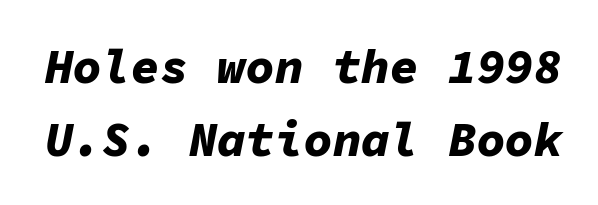
The image shows 48 px bold type, italic (leaning right), monospaced; set normal line spacing (1.52x), normal letter spacing, not underlined; low stroke contrast and a medium x-height.
